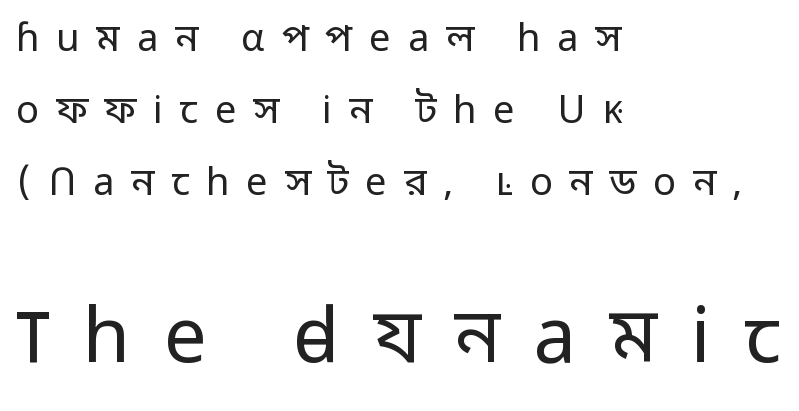
The image shows 76 px regular-weight sans-serif type, upright; set left-aligned, line spacing 1.89x, unusually wide letter spacing (+0.44 em), not underlined; the second (bottom) block is 2.0x larger; low stroke contrast and a medium x-height.
